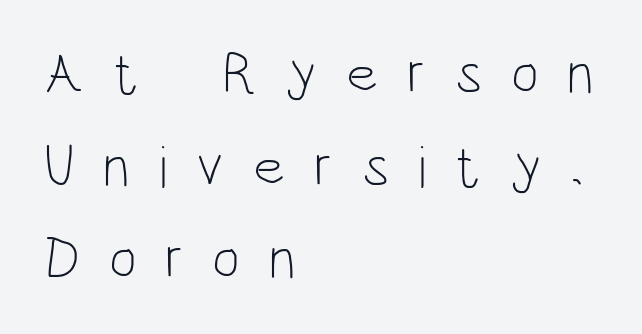
Q: Is the text bold? A: No.
Q: Is the text italic (slanted)? A: No, it is upright.
Q: Is the typeface a serif or a sans-serif typeface? A: Sans-serif.
Q: Is the text underlined? A: No.
Q: How is the paragraph aligned? A: Left-aligned.
Q: Is the spacing between letters normal or unusually wide? A: Unusually wide.
Q: Is the spacing between lines tight, normal or loose? A: Normal.
Q: Width (condensed, normal, or wide)? A: Condensed.
Q: Stroke contrast? A: Low.
Q: x-height? A: Large.
Q: Monospaced? A: No.
